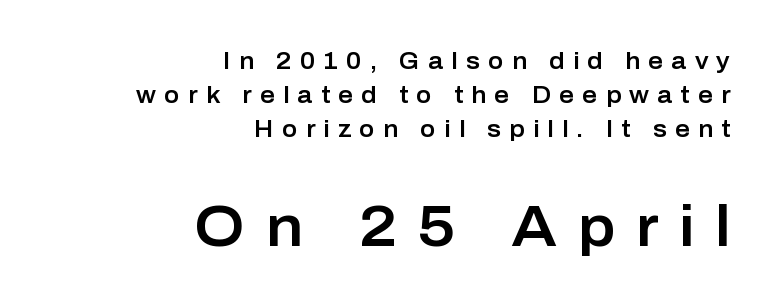
Lines of text with bare space underneath. The passage shown is typeset with a sans-serif family. Horizontal alignment here is rightward, an uncommon choice for prose. How would I describe the line gaps? Plain and ordinary. Words appear elongated and porous because spacing is wide. The letters stand straight up with perfectly vertical stems.
